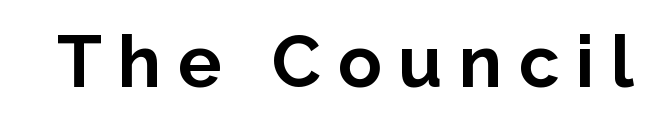
The letters advance in unequal steps, a hallmark of proportional type. Does the lettering tilt? It doesn't — this is upright. Summary of weight: heavy, a full bold. You can tell from the bare stems that sans-serif type was used. Descenders are the only things crossing below the line. The face used here is rendered with a markedly widened letterfit.
